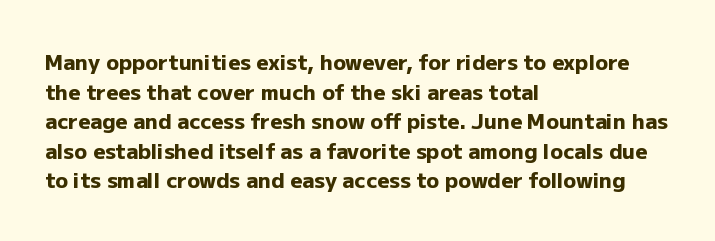
The vertical gap from one line to the next is medium. Beneath every word, the page is bare. Nothing unusual about the tracking: characters are spaced as the font intends. Its strokes are broad and dark, the hallmark of bold type. This sample uses an upright cut, with every glyph sitting square on the baseline. If you drew a ruler down the left edge, every line would touch it.
